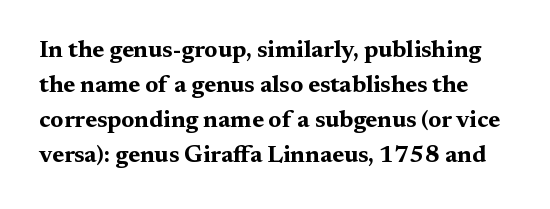
Q: Is the text bold? A: Yes.
Q: Is the text italic (slanted)? A: No, it is upright.
Q: Is the text underlined? A: No.
Q: Is the spacing between letters normal or unusually wide? A: Normal.
Q: Is the spacing between lines tight, normal or loose? A: Normal.
